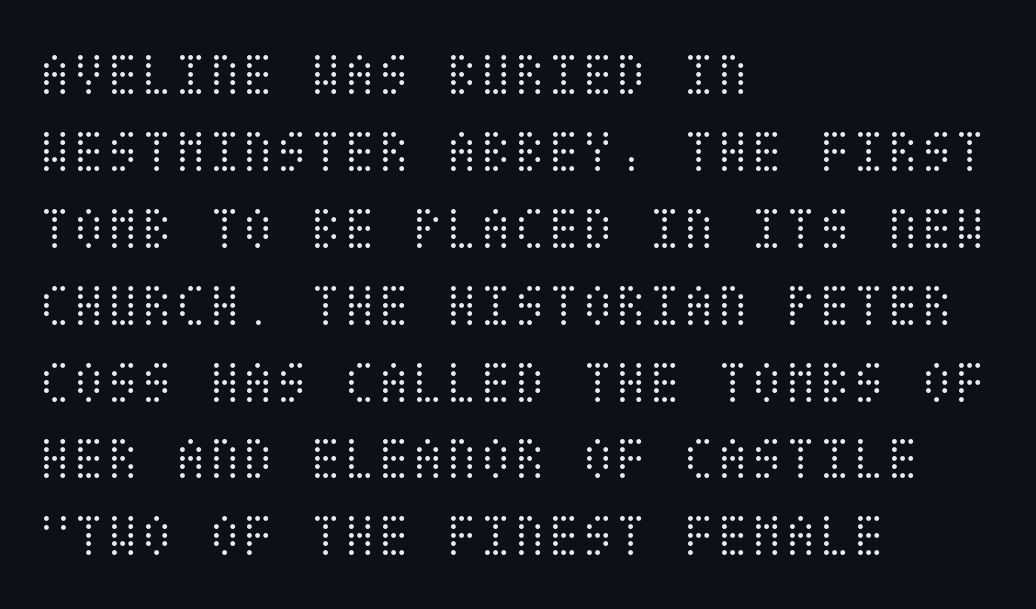
The image shows 62 px light, condensed type, upright; set left-aligned, line spacing 1.24x, normal letter spacing, not underlined; medium stroke contrast and a large x-height.
